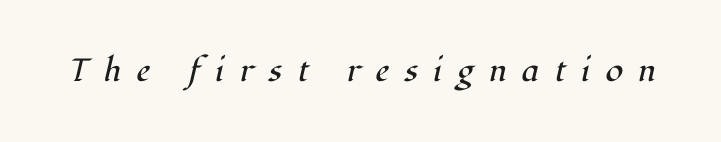
Q: Is the text bold? A: No.
Q: Is the text italic (slanted)? A: Yes, it leans right by about 12 degrees.
Q: Is the typeface a serif or a sans-serif typeface? A: Serif.
Q: Is the text underlined? A: No.
Q: Is the spacing between letters normal or unusually wide? A: Unusually wide.
Q: Width (condensed, normal, or wide)? A: Normal.
Q: Stroke contrast? A: High.
Q: x-height? A: Medium.
Q: Monospaced? A: No.
